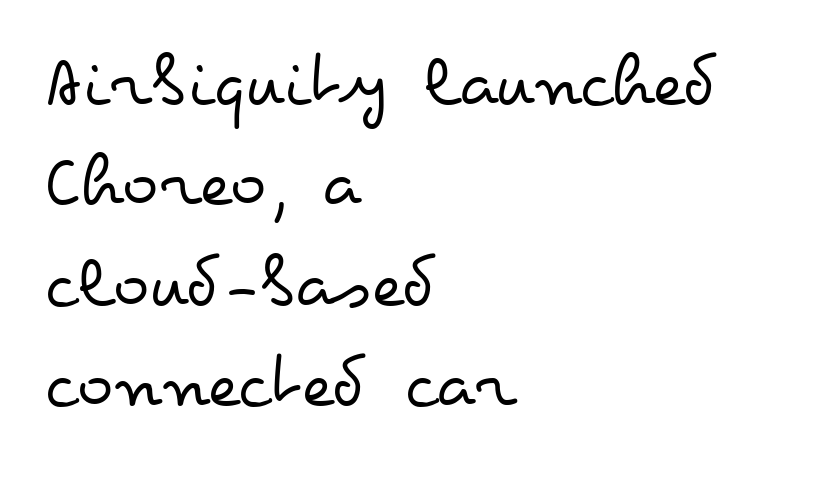
Any mark beneath the type? The region is blank. Look at the tracking — it's just the regular setting, nothing added. The ragged edge is on the right, which tells us the setting is flush left. The characters are drawn with everyday or finer stroke widths.
